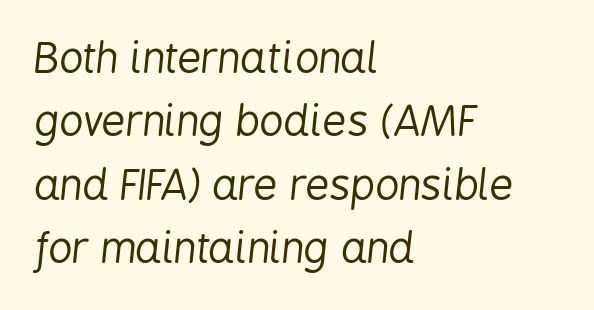
Proportional: the letters do not fall into vertical columns. Style check: oblique. Vertical stems look standard width or narrower in stroke. The leading is moderate, giving the passage an even texture. Clear beneath every line of the passage. Notice how the passage keeps a crisp vertical edge on the left only.
